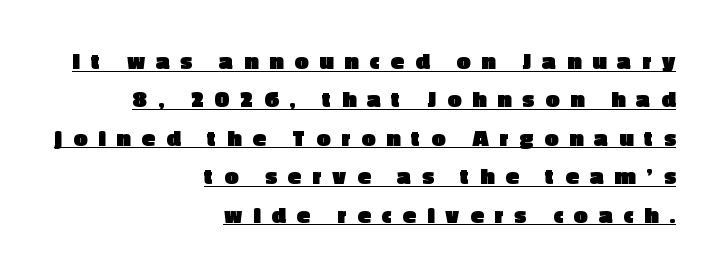
Q: Is the text bold? A: Yes.
Q: Is the text italic (slanted)? A: No, it is upright.
Q: Is the text underlined? A: Yes.
Q: How is the paragraph aligned? A: Right-aligned.
Q: Is the spacing between letters normal or unusually wide? A: Unusually wide.
Q: Is the spacing between lines tight, normal or loose? A: Normal.
